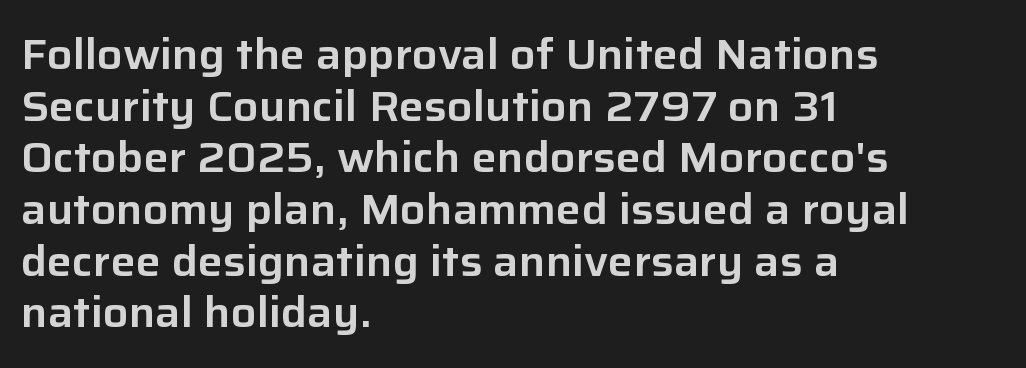
The image shows 42 px sans-serif type, upright; set left-aligned, line spacing 1.23x, normal letter spacing, not underlined; low stroke contrast and a medium x-height.
